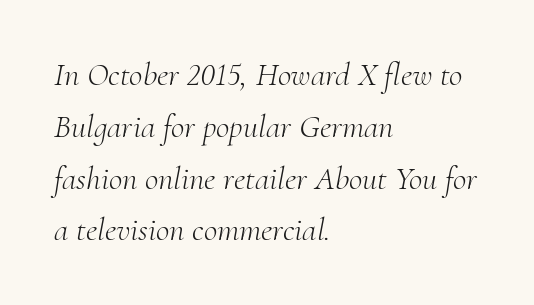
{"serif": "yes", "italic": "yes", "lean": "right", "slant_degrees": 10, "bold": "no", "weight": "light", "width": "normal", "stroke_contrast": "medium", "x_height": "small", "monospaced": "no", "underline": "no", "align": "left", "line_spacing": "normal", "line_spacing_ratio": 1.57, "letter_spacing": "normal", "letter_spacing_em": 0.0, "glyph_px": 33}
